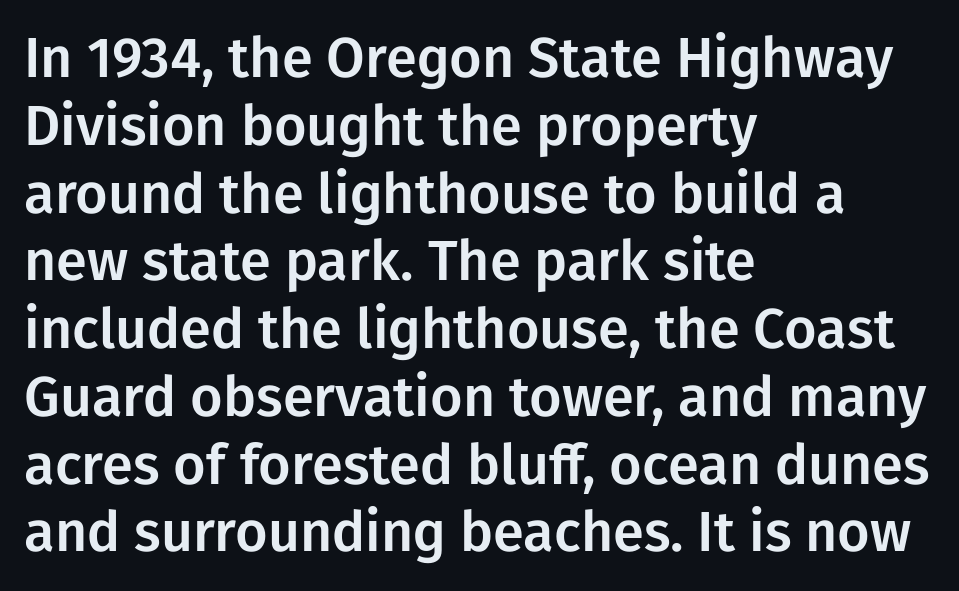
The image shows 56 px sans-serif type, upright; set left-aligned, line spacing 1.21x, normal letter spacing, not underlined; low stroke contrast and a medium x-height.
